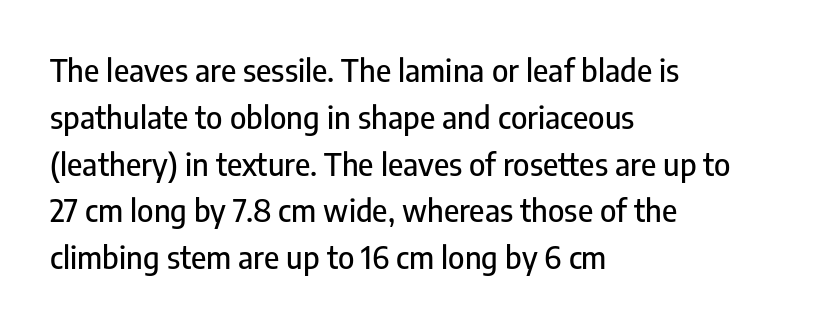
The image shows 31 px condensed sans-serif type, upright; set left-aligned, normal line spacing (1.51x), normal letter spacing, not underlined; low stroke contrast and a medium x-height.
